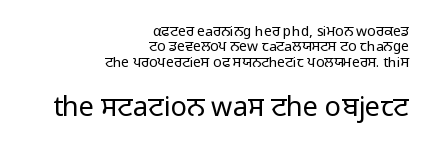
The image shows 27 px text type, upright; set right-aligned, tight line spacing (1.1x), normal letter spacing, not underlined; the second (bottom) block is 1.93x larger.
